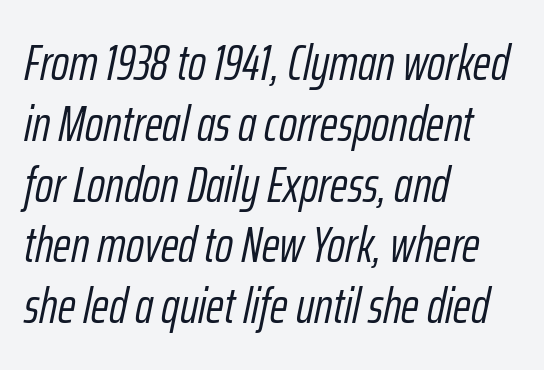
{"italic": "yes", "lean": "right", "slant_degrees": 12, "bold": "no", "weight": "light", "width": "condensed", "stroke_contrast": "low", "x_height": "medium", "monospaced": "no", "underline": "no", "align": "left", "line_spacing_ratio": 1.24, "letter_spacing": "normal", "letter_spacing_em": 0.0, "glyph_px": 49}
